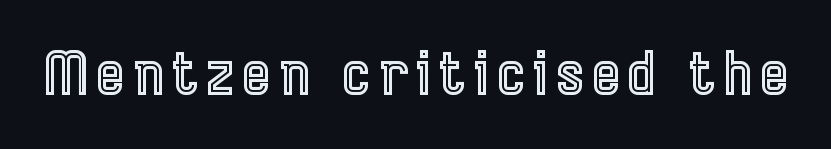
{"italic": "no", "width": "condensed", "x_height": "medium", "monospaced": "no", "underline": "no", "glyph_px": 58}
